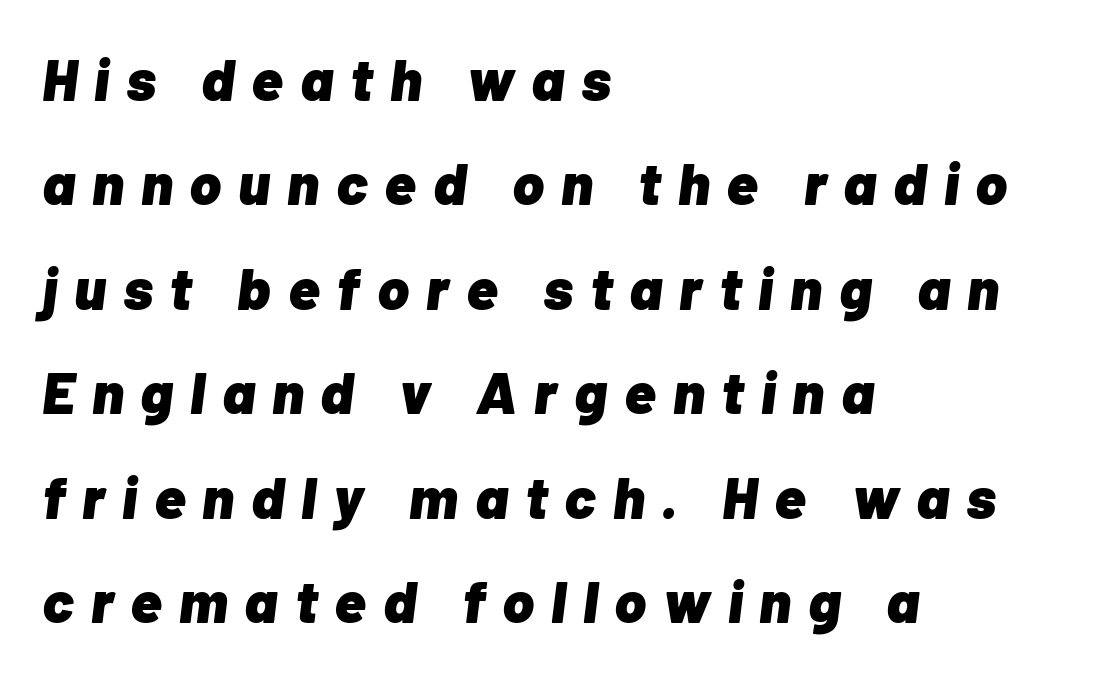
Q: Is the text bold? A: Yes.
Q: Is the text italic (slanted)? A: Yes, it leans right by about 7 degrees.
Q: Is the text underlined? A: No.
Q: How is the paragraph aligned? A: Left-aligned.
Q: Is the spacing between letters normal or unusually wide? A: Unusually wide.
Q: Width (condensed, normal, or wide)? A: Normal.
Q: Stroke contrast? A: Low.
Q: x-height? A: Medium.
Q: Monospaced? A: No.
